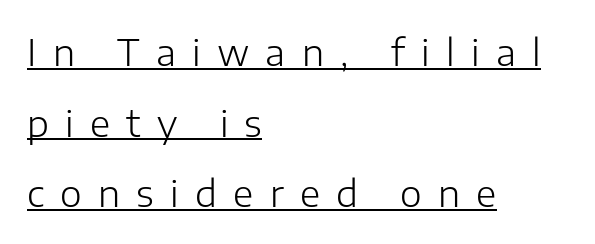
The image shows 37 px light sans-serif type, upright; set left-aligned, loose line spacing (1.91x), unusually wide letter spacing (+0.44 em), underlined; low stroke contrast and a medium x-height.
